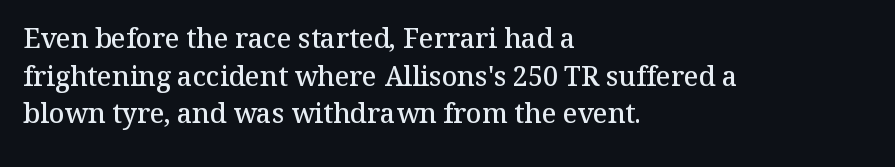
The image shows 27 px text type, upright; set left-aligned, normal line spacing (1.39x), normal letter spacing, not underlined.
